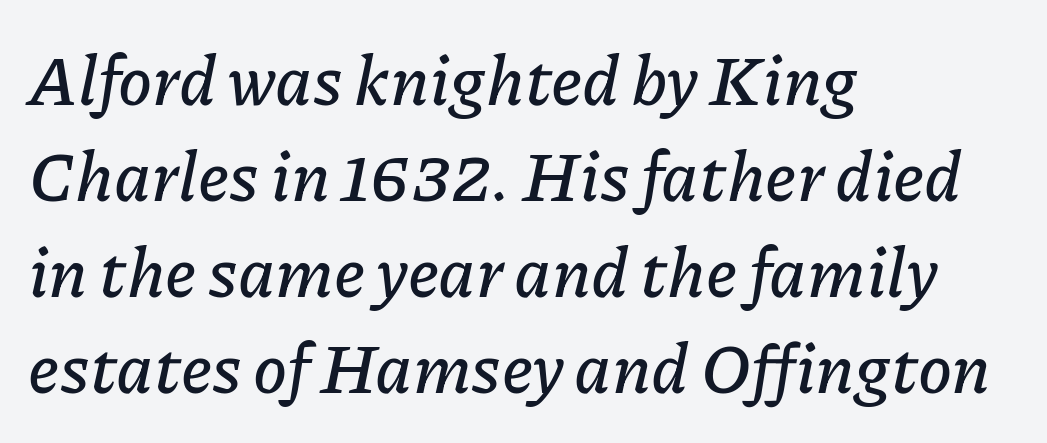
Q: Is the text italic (slanted)? A: Yes, it leans right by about 11 degrees.
Q: Is the text underlined? A: No.
Q: How is the paragraph aligned? A: Left-aligned.
Q: Is the spacing between letters normal or unusually wide? A: Normal.
Q: Is the spacing between lines tight, normal or loose? A: Normal.
Q: Width (condensed, normal, or wide)? A: Normal.
Q: Stroke contrast? A: Low.
Q: x-height? A: Medium.
Q: Monospaced? A: No.
